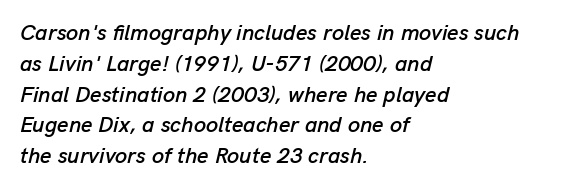
{"italic": "yes", "lean": "right", "slant_degrees": 13, "underline": "no", "align": "left", "line_spacing": "normal", "line_spacing_ratio": 1.4, "letter_spacing": "normal", "letter_spacing_em": 0.0, "glyph_px": 22}
